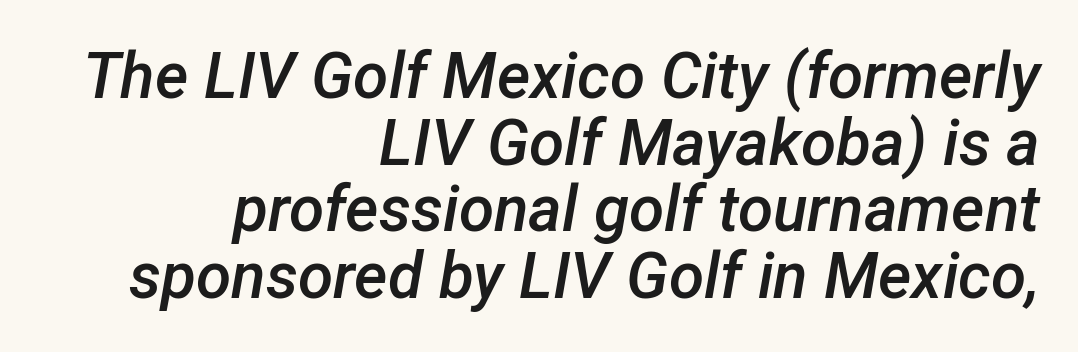
Compared with an ordinary text face, these strokes are moderately heavier — a semibold. Reading down the block, your eye finds every line finishing at a fixed right position. You could not count columns in this text — the font is proportionally spaced. The line texture is even and compact thanks to regular tracking.
